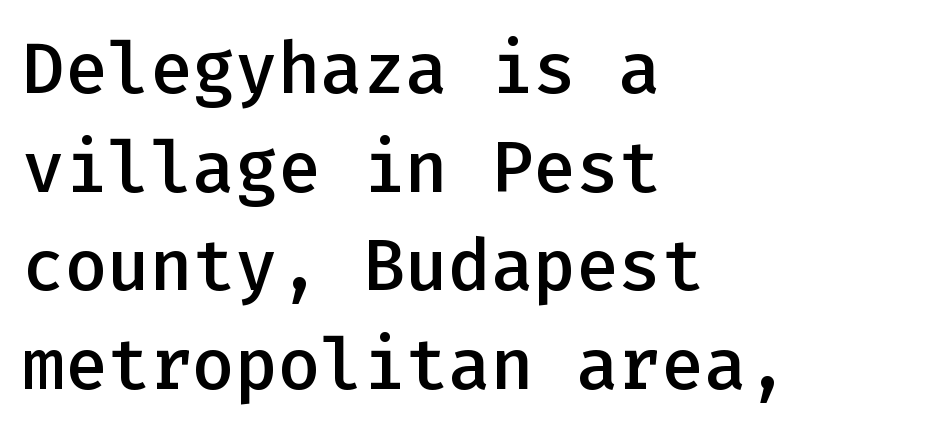
This sample uses an upright cut, with every glyph sitting square on the baseline. Visually the block forms a straight wall on the left and a jagged coastline on the right. Beneath every word, the page is bare. Here the designer chose a console-style face with uniform glyph widths. A fair bit of extra ink — the face is semibold, not bold. In terms of leading, this rendering sits right in the middle.
